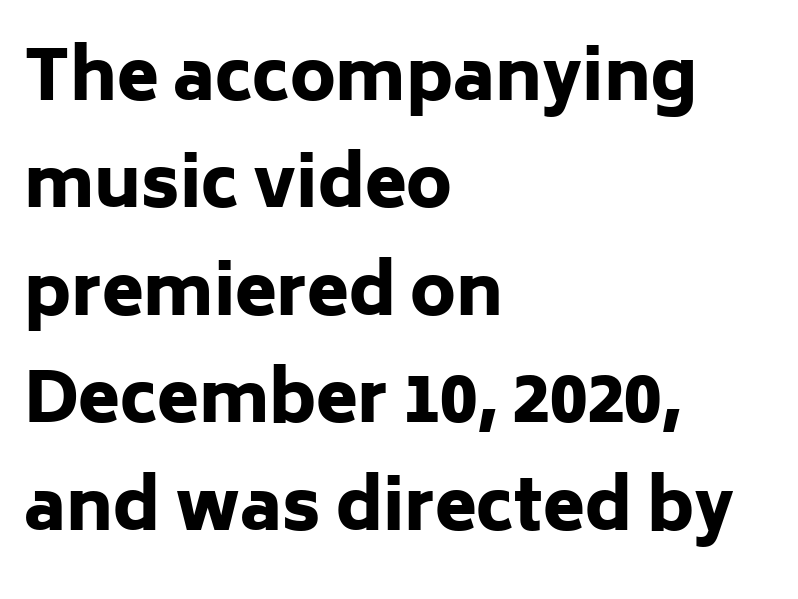
Each letter keeps its own natural width here, so spacing adapts to shape. Evenly set lines give the paragraph a standard silhouette. Between one letter and the next there's only the usual sliver of space. Chunky letters — that's bold for sure. Notice how the passage keeps a crisp vertical edge on the left only. Do the letters lean? They stand straight.
